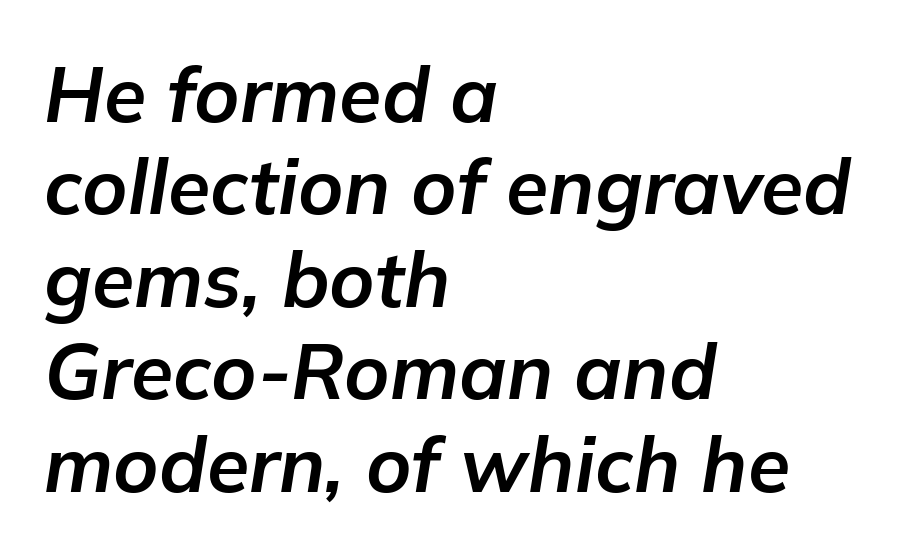
The image shows 77 px bold type, italic (leaning right); set left-aligned, line spacing 1.2x, normal letter spacing, not underlined; low stroke contrast and a medium x-height.
